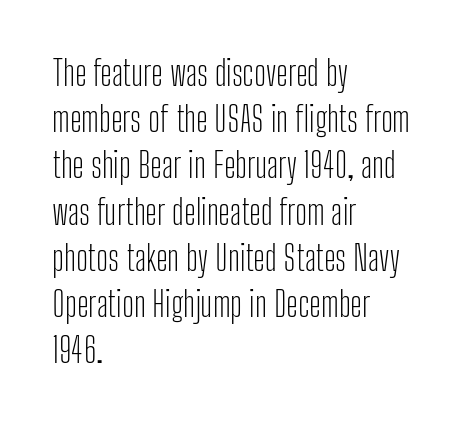
Unlike a traditional serif, this face leaves its strokes unadorned. The rendering keeps characters at their native spacing. A student would call this left alignment; a typographer would say flush left, rag right. Summary of vertical rhythm: regular, with standard interline spacing. The letters advance in unequal steps, a hallmark of proportional type. The cut favours lightness, reaching ordinary text weight at its darkest.
